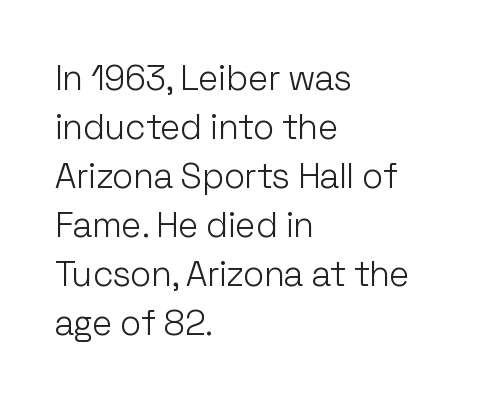
Plain, unruled lines of type. Weight class: somewhere from thin through regular. A typesetter would call this leading conventional body-copy spacing. The rendering shows plain stroke endings on the letterforms — a sans-serif design.
